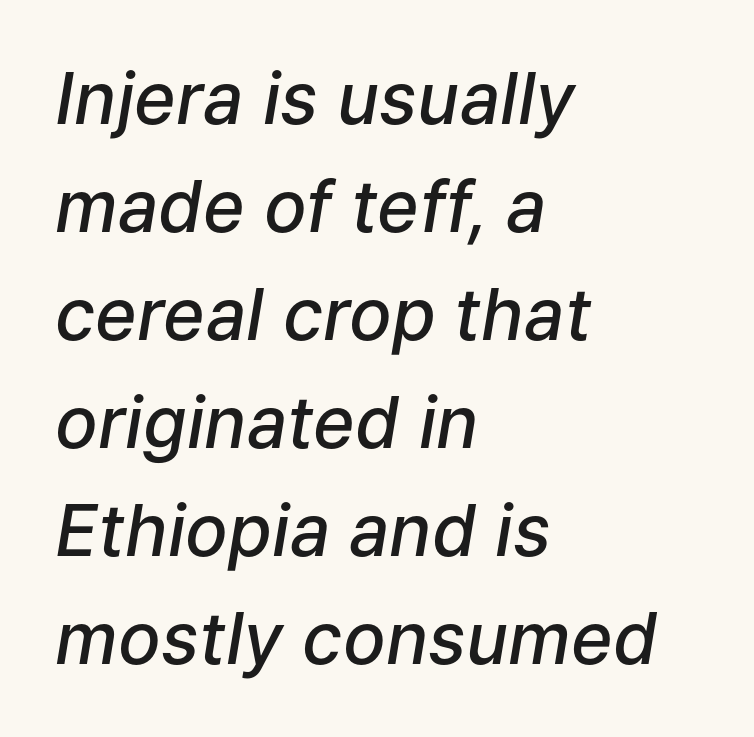
{"italic": "yes", "lean": "right", "slant_degrees": 9, "bold": "semi", "weight": "semibold", "width": "normal", "stroke_contrast": "low", "x_height": "medium", "monospaced": "no", "underline": "no", "align": "left", "line_spacing": "normal", "line_spacing_ratio": 1.52, "letter_spacing": "normal", "letter_spacing_em": 0.0, "glyph_px": 71}
